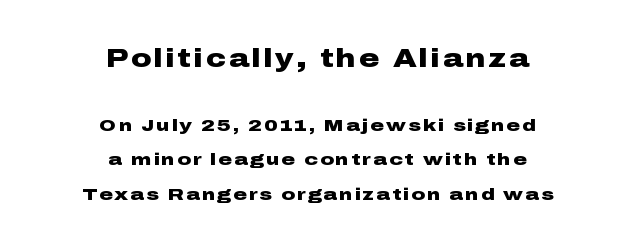
Q: Is the text bold? A: Yes.
Q: Is the text italic (slanted)? A: No, it is upright.
Q: Is the text underlined? A: No.
Q: How is the paragraph aligned? A: Centered.
Q: Is the spacing between lines tight, normal or loose? A: Loose.
Q: Which block of text is set in a larger size, the first (top) or the second (bottom)? A: The first (top) one.
